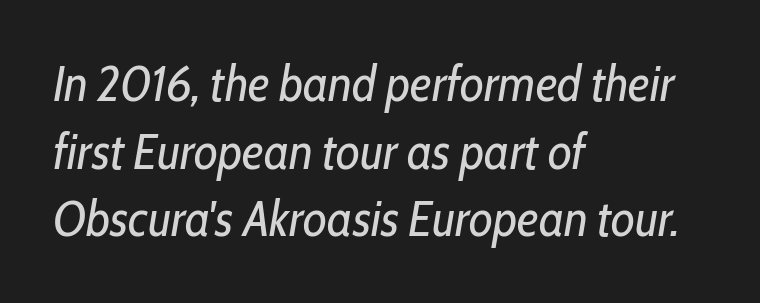
Q: Is the text bold? A: No.
Q: Is the text italic (slanted)? A: Yes, it leans right by about 10 degrees.
Q: Is the text underlined? A: No.
Q: How is the paragraph aligned? A: Left-aligned.
Q: Is the spacing between letters normal or unusually wide? A: Normal.
Q: Is the spacing between lines tight, normal or loose? A: Normal.
Q: Width (condensed, normal, or wide)? A: Condensed.
Q: Stroke contrast? A: Low.
Q: x-height? A: Medium.
Q: Monospaced? A: No.
